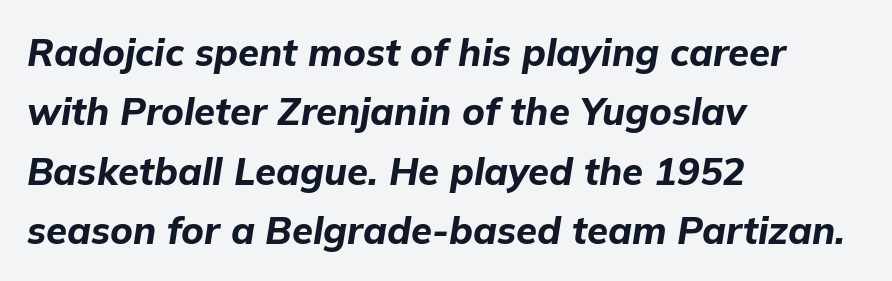
{"italic": "yes", "lean": "right", "slant_degrees": 9, "bold": "yes", "weight": "bold", "width": "normal", "stroke_contrast": "low", "x_height": "medium", "monospaced": "no", "underline": "no", "align": "left", "line_spacing": "normal", "line_spacing_ratio": 1.56, "letter_spacing": "normal", "letter_spacing_em": 0.0, "glyph_px": 38}
